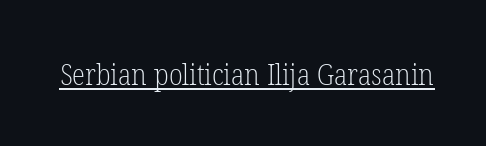
Q: Is the text bold? A: No.
Q: Is the text italic (slanted)? A: No, it is upright.
Q: Is the typeface a serif or a sans-serif typeface? A: Serif.
Q: Is the text underlined? A: Yes.
Q: Is the spacing between letters normal or unusually wide? A: Normal.
Q: Width (condensed, normal, or wide)? A: Condensed.
Q: Stroke contrast? A: Low.
Q: x-height? A: Medium.
Q: Monospaced? A: No.
